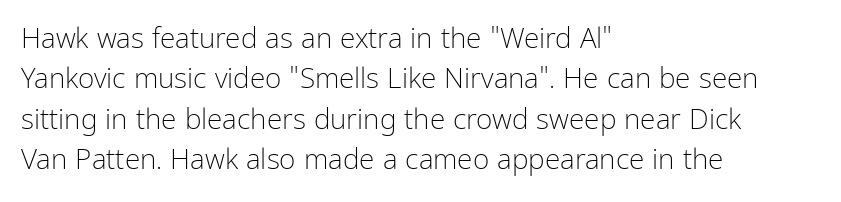
Ascenders rise straight up at ninety degrees. Horizontally, the lines are justified to the leading edge only. The passage shown is typed in a proportional face where columns would drift. Rows of type keep a routine distance in the vertical direction.
